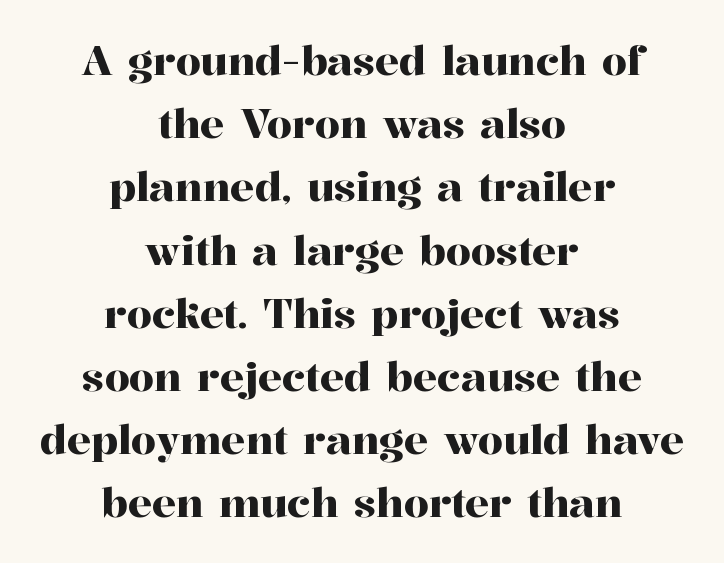
{"serif": "yes", "italic": "no", "width": "normal", "stroke_contrast": "high", "x_height": "medium", "monospaced": "no", "underline": "no", "align": "center", "line_spacing": "normal", "line_spacing_ratio": 1.58, "letter_spacing": "normal", "letter_spacing_em": 0.0, "glyph_px": 40}
